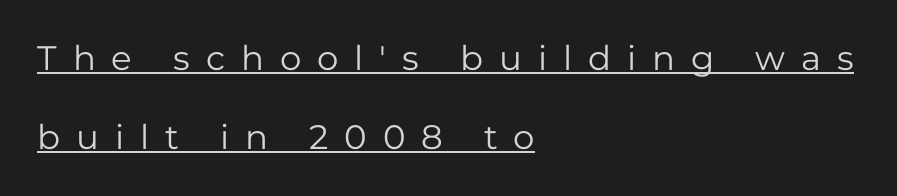
Q: Is the text bold? A: No.
Q: Is the text italic (slanted)? A: No, it is upright.
Q: Is the typeface a serif or a sans-serif typeface? A: Sans-serif.
Q: Is the text underlined? A: Yes.
Q: How is the paragraph aligned? A: Left-aligned.
Q: Is the spacing between letters normal or unusually wide? A: Unusually wide.
Q: Is the spacing between lines tight, normal or loose? A: Loose.
Q: Width (condensed, normal, or wide)? A: Normal.
Q: Stroke contrast? A: Low.
Q: x-height? A: Medium.
Q: Monospaced? A: No.
